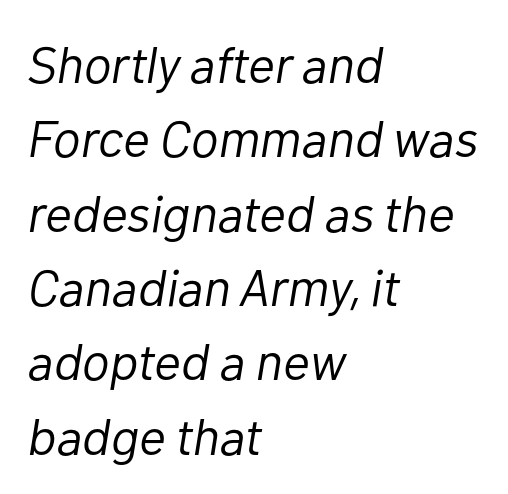
The passage is arranged the way most books set body copy — flush left. Proportional: the letters do not fall into vertical columns. The glyphs are unaccompanied by any horizontal stroke below them. The rows are spaced the way most documents space them. Italic: yes, the glyphs are oblique. Words appear dense and cohesive because spacing is normal.
